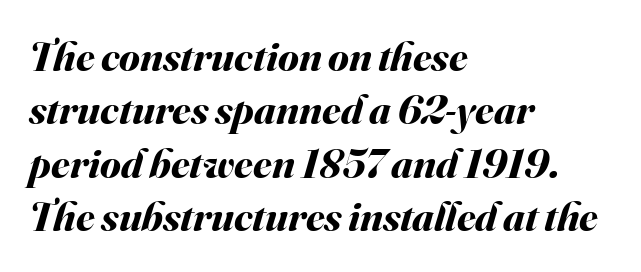
Q: Is the text bold? A: Yes.
Q: Is the text italic (slanted)? A: Yes, it leans right by about 16 degrees.
Q: Is the text underlined? A: No.
Q: How is the paragraph aligned? A: Left-aligned.
Q: Is the spacing between letters normal or unusually wide? A: Normal.
Q: Is the spacing between lines tight, normal or loose? A: Normal.
Q: Width (condensed, normal, or wide)? A: Normal.
Q: Stroke contrast? A: Medium.
Q: x-height? A: Small.
Q: Monospaced? A: No.
